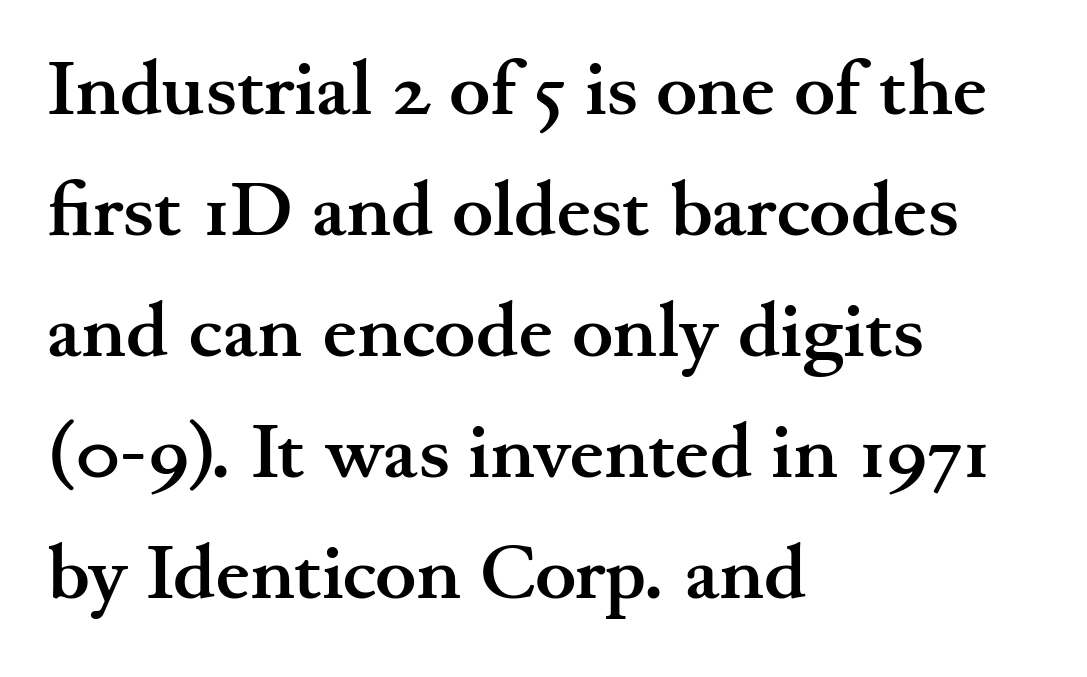
Q: Is the text bold? A: Yes.
Q: Is the text italic (slanted)? A: No, it is upright.
Q: Is the typeface a serif or a sans-serif typeface? A: Serif.
Q: Is the text underlined? A: No.
Q: How is the paragraph aligned? A: Left-aligned.
Q: Is the spacing between letters normal or unusually wide? A: Normal.
Q: Is the spacing between lines tight, normal or loose? A: Normal.
Q: Width (condensed, normal, or wide)? A: Wide.
Q: Stroke contrast? A: Medium.
Q: x-height? A: Small.
Q: Monospaced? A: No.
